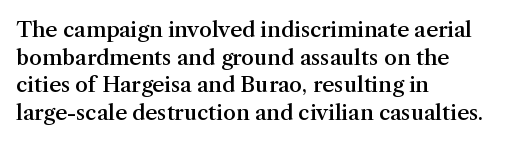
The image shows 21 px text type, upright; set left-aligned, normal line spacing (1.32x), normal letter spacing, not underlined.
